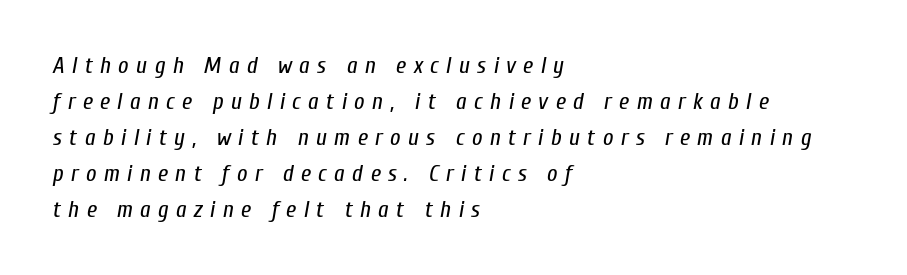
Q: Is the text bold? A: No.
Q: Is the text italic (slanted)? A: Yes, it leans right by about 10 degrees.
Q: Is the text underlined? A: No.
Q: How is the paragraph aligned? A: Left-aligned.
Q: Is the spacing between letters normal or unusually wide? A: Unusually wide.
Q: Is the spacing between lines tight, normal or loose? A: Normal.
